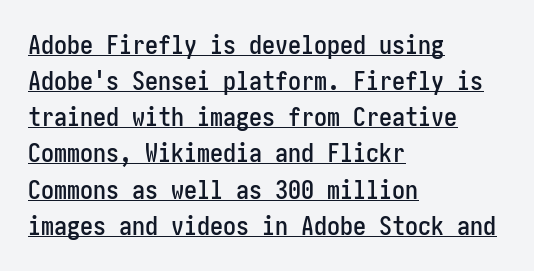
Q: Is the text italic (slanted)? A: No, it is upright.
Q: Is the text underlined? A: Yes.
Q: How is the paragraph aligned? A: Left-aligned.
Q: Is the spacing between letters normal or unusually wide? A: Normal.
Q: Is the spacing between lines tight, normal or loose? A: Normal.
